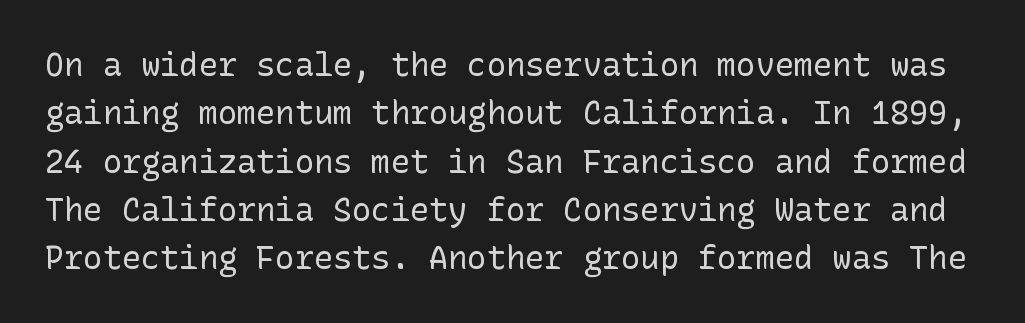
The image shows 32 px regular-weight sans-serif type, upright; set normal line spacing (1.51x), normal letter spacing, not underlined; low stroke contrast and a medium x-height.
